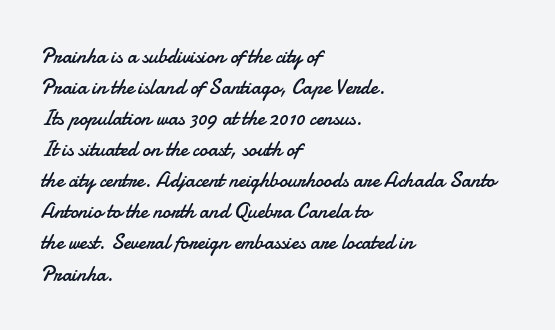
Q: Is the text bold? A: No.
Q: Is the text italic (slanted)? A: Yes.
Q: Is the text underlined? A: No.
Q: How is the paragraph aligned? A: Left-aligned.
Q: Is the spacing between letters normal or unusually wide? A: Normal.
Q: Is the spacing between lines tight, normal or loose? A: Normal.
